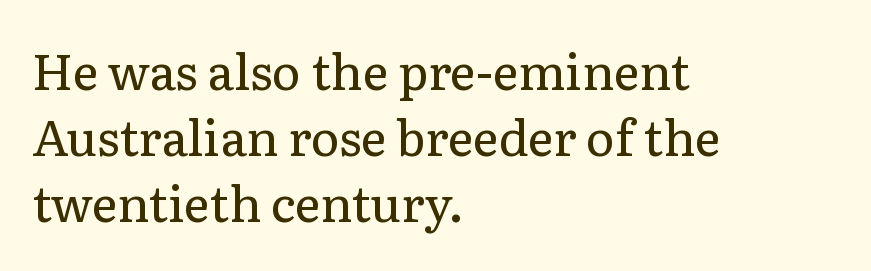
Q: Is the text bold? A: No.
Q: Is the text italic (slanted)? A: No, it is upright.
Q: Is the typeface a serif or a sans-serif typeface? A: Serif.
Q: Is the text underlined? A: No.
Q: How is the paragraph aligned? A: Left-aligned.
Q: Is the spacing between letters normal or unusually wide? A: Normal.
Q: Is the spacing between lines tight, normal or loose? A: Normal.
Q: Width (condensed, normal, or wide)? A: Normal.
Q: Stroke contrast? A: Low.
Q: x-height? A: Medium.
Q: Monospaced? A: No.
